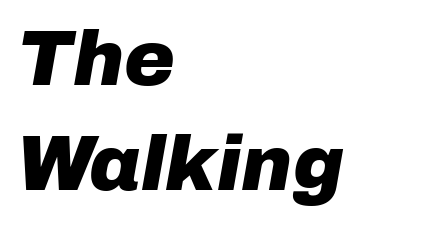
The image shows 77 px heavy type, italic (leaning right); set left-aligned, normal line spacing (1.37x), normal letter spacing, not underlined; low stroke contrast and a medium x-height.
